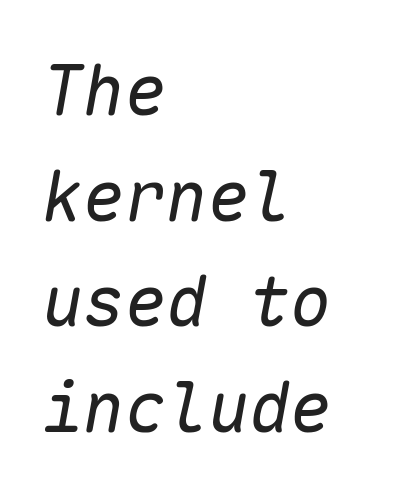
Does the copy run flush right? No — it runs flush left. Short note: letters normally spaced. Weight: in the light-to-regular range. Notice how descenders clear the ascenders below comfortably — that's standard leading.
